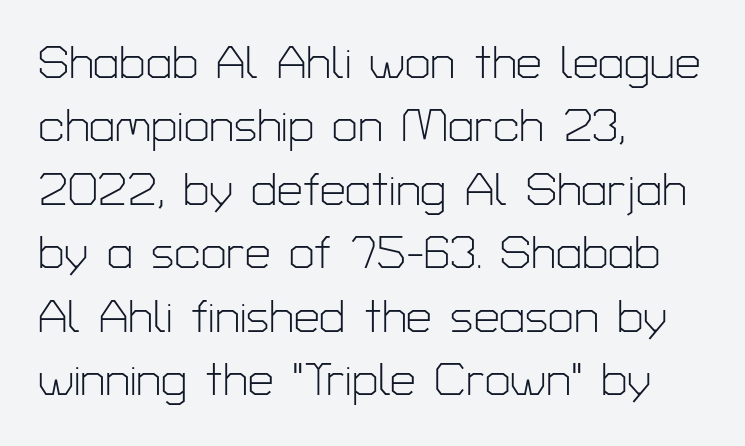
{"serif": "no", "italic": "no", "bold": "no", "weight": "light", "width": "normal", "stroke_contrast": "low", "x_height": "medium", "monospaced": "no", "underline": "no", "align": "left", "line_spacing": "normal", "line_spacing_ratio": 1.38, "letter_spacing": "normal", "letter_spacing_em": 0.0, "glyph_px": 46}
